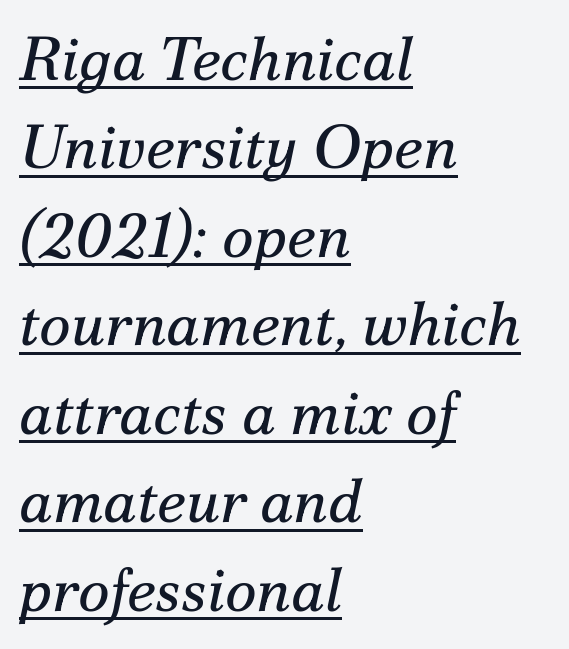
Words appear dense and cohesive because spacing is normal. Caption: face not bold, strokes unweighted. This is serif lettering, the kind often seen in printed books. Baseline-to-baseline distance is the conventional proportion of letter height. Characters are canted at an angle relative to the baseline's perpendicular.
